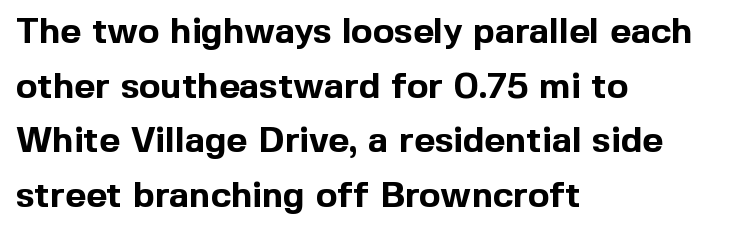
You could call the tracking neutral — neither tight nor loose. Regarding leading, the lines here are spaced in the standard way. When letters stand straight like this, we call the style roman or upright. Notice how thick the strokes are: this is what a full bold looks like. This sample has the flowing, uneven cadence of proportional lettering.
